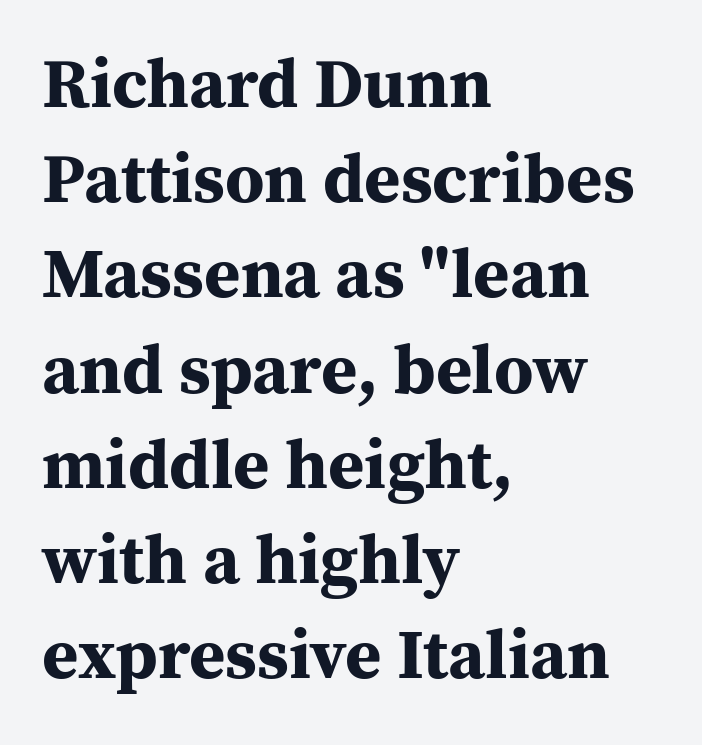
Leading matches the norm, producing a regular column. These lines are set flush left with a ragged right edge. Proportional: the letters do not fall into vertical columns. Spacing between characters is what you'd get straight out of the box.
